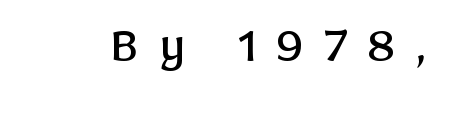
{"serif": "no", "italic": "no", "bold": "no", "weight": "regular", "width": "normal", "stroke_contrast": "low", "x_height": "medium", "monospaced": "no", "underline": "no", "letter_spacing": "wide", "letter_spacing_em": 0.34, "glyph_px": 56}
